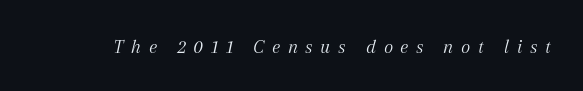
Q: Is the text bold? A: No.
Q: Is the text italic (slanted)? A: Yes, it leans right by about 12 degrees.
Q: Is the text underlined? A: No.
Q: Is the spacing between letters normal or unusually wide? A: Unusually wide.
